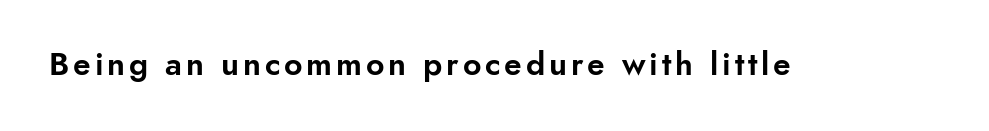
You can tell it's not italic because the verticals are truly vertical. The text was rendered using a sans face with plain stroke endings. A bare baseline throughout the passage. Looks like regular typesetting: each glyph gets only the width it needs.
